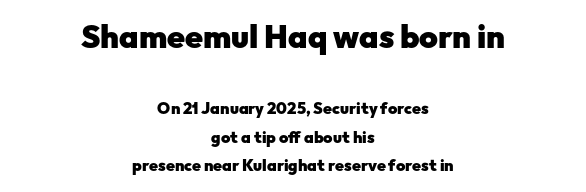
{"serif": "no", "italic": "no", "bold": "yes", "weight": "heavy", "width": "normal", "stroke_contrast": "low", "x_height": "medium", "monospaced": "no", "underline": "no", "align": "center", "line_spacing_ratio": 1.77, "letter_spacing": "normal", "letter_spacing_em": 0.0, "larger_block": "first", "size_ratio": 2.0, "glyph_px": 32}
